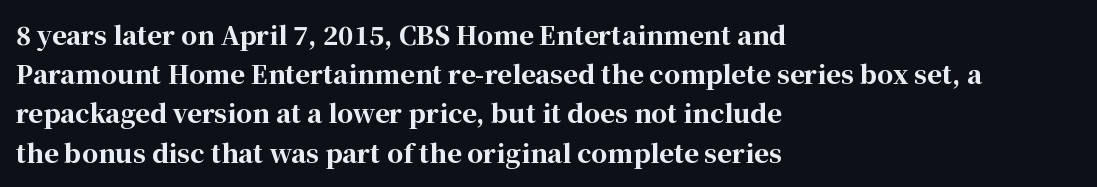
The image shows 25 px bold type, upright; set left-aligned, normal line spacing (1.57x), normal letter spacing, not underlined.
